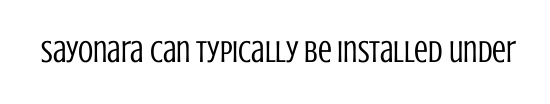
Summary of weight: not heavy and not bold. Classification — sans serif. If you drew a line through each stem, it would be perfectly vertical. The baseline area is clear. Spacing verdict: proportional, widths tailored to each character.
